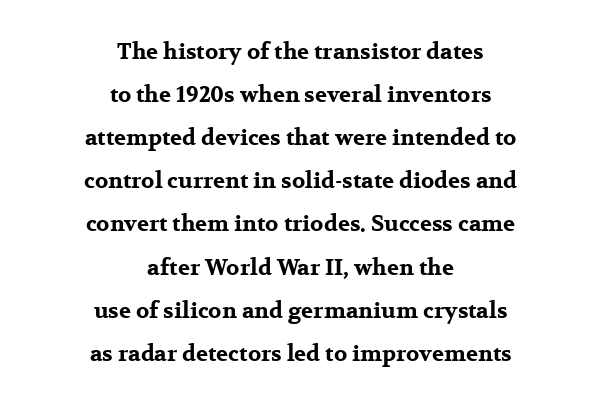
I'd describe the lettering as bold — thick and assertive. A clean baseline with only descenders dipping below it. Both edges are ragged and mirror each other, which tells us the setting is centered. Posture: upright roman. Does extra space separate the letters? No, they use regular spacing.
